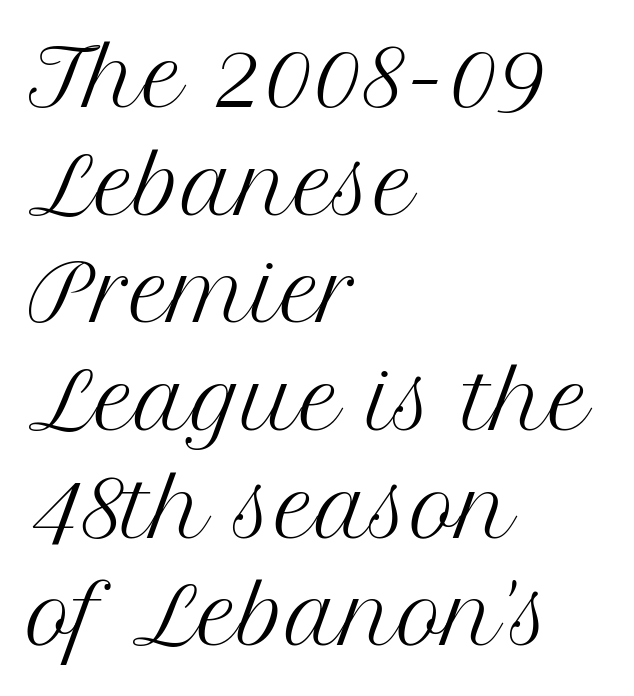
Q: Is the text bold? A: No.
Q: Is the text italic (slanted)? A: Yes.
Q: Is the text underlined? A: No.
Q: How is the paragraph aligned? A: Left-aligned.
Q: Is the spacing between letters normal or unusually wide? A: Normal.
Q: Is the spacing between lines tight, normal or loose? A: Normal.
Q: Width (condensed, normal, or wide)? A: Normal.
Q: Stroke contrast? A: Medium.
Q: x-height? A: Medium.
Q: Monospaced? A: No.
